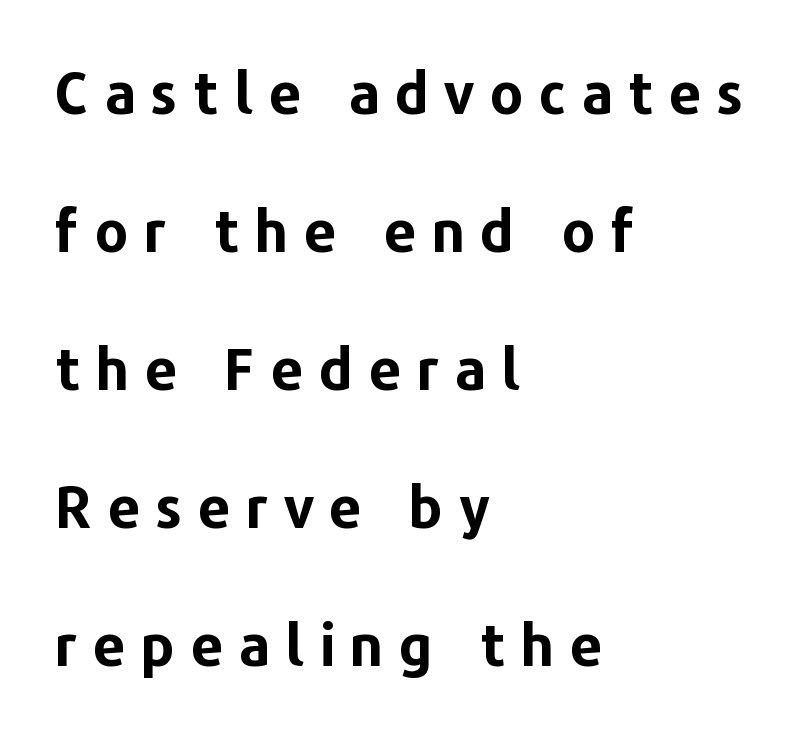
{"serif": "no", "italic": "no", "bold": "yes", "weight": "bold", "width": "normal", "stroke_contrast": "low", "x_height": "medium", "monospaced": "no", "underline": "no", "align": "left", "line_spacing": "loose", "line_spacing_ratio": 2.38, "letter_spacing": "wide", "letter_spacing_em": 0.26, "glyph_px": 58}
